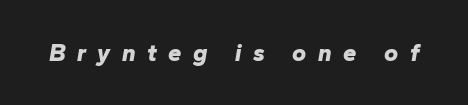
The baseline area is clear. Plenty of ink on the page — the face is bold. Between one letter and the next there's a generous, obvious gap. There's an unmistakable incline to the writing here.
